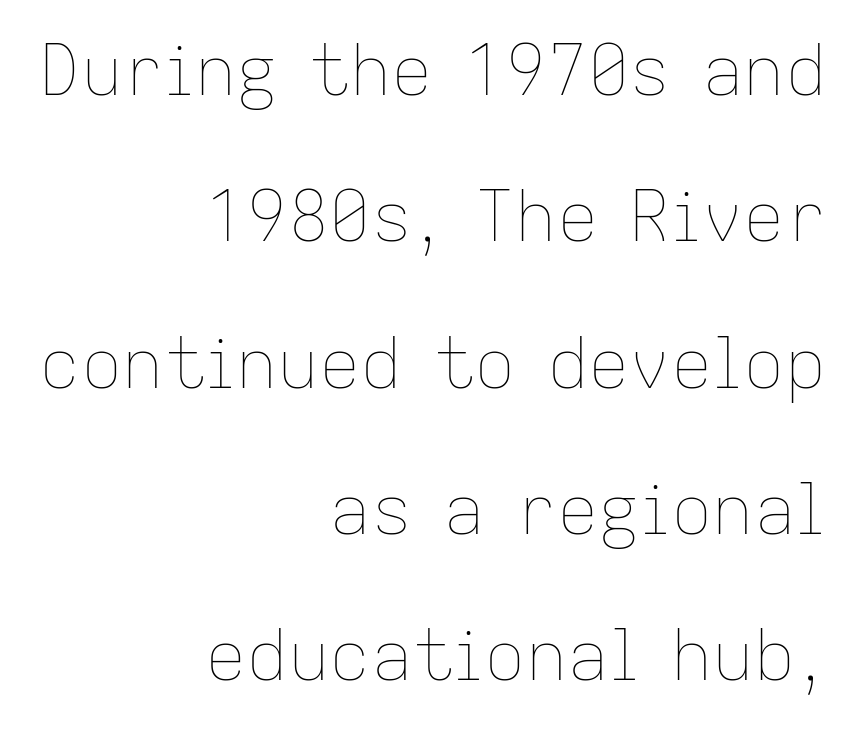
{"italic": "no", "bold": "no", "weight": "thin", "width": "normal", "stroke_contrast": "low", "x_height": "medium", "monospaced": "no", "underline": "no", "align": "right", "line_spacing": "loose", "line_spacing_ratio": 2.12, "letter_spacing": "normal", "letter_spacing_em": 0.0, "glyph_px": 69}
